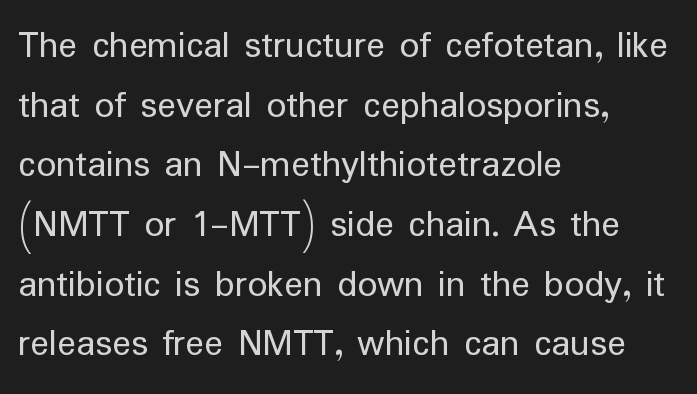
The image shows 39 px regular-weight sans-serif type, upright; set left-aligned, normal line spacing (1.53x), normal letter spacing, not underlined; low stroke contrast and a medium x-height.
